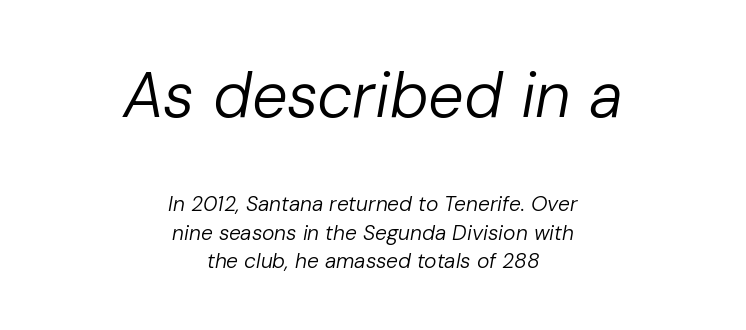
{"italic": "yes", "lean": "right", "slant_degrees": 10, "bold": "no", "weight": "regular", "width": "normal", "stroke_contrast": "low", "x_height": "medium", "monospaced": "no", "underline": "no", "align": "center", "line_spacing": "normal", "line_spacing_ratio": 1.36, "letter_spacing": "normal", "letter_spacing_em": 0.0, "larger_block": "first", "size_ratio": 3.0, "glyph_px": 63}
